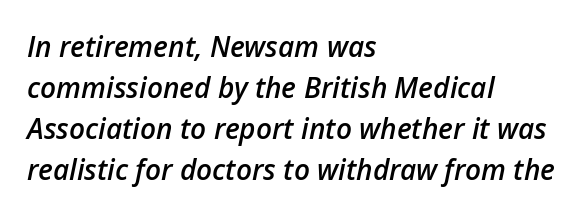
Each row of text sits above clean, open space. Notice how the passage keeps a crisp vertical edge on the left only. The passage shown has conventional tracking throughout. Would a proofreader flag this as italicized? Yes. Summary of vertical rhythm: regular, with standard interline spacing.
